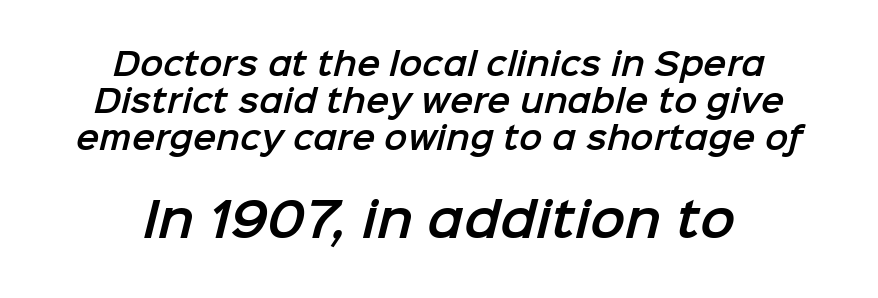
In terms of letterform style, serifs are entirely absent. Think of a printed novel: that variable character pitch is what you see here. Centered paragraph, ragged on both sides. Tracking here is standard; glyphs follow each other at the usual distance. Descenders are the only things crossing below the line.
